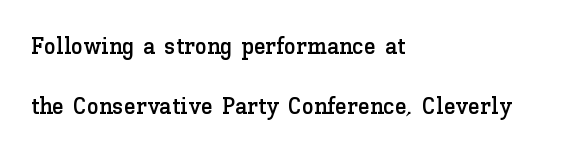
Q: Is the text italic (slanted)? A: No, it is upright.
Q: Is the text underlined? A: No.
Q: How is the paragraph aligned? A: Left-aligned.
Q: Is the spacing between letters normal or unusually wide? A: Normal.
Q: Is the spacing between lines tight, normal or loose? A: Loose.
